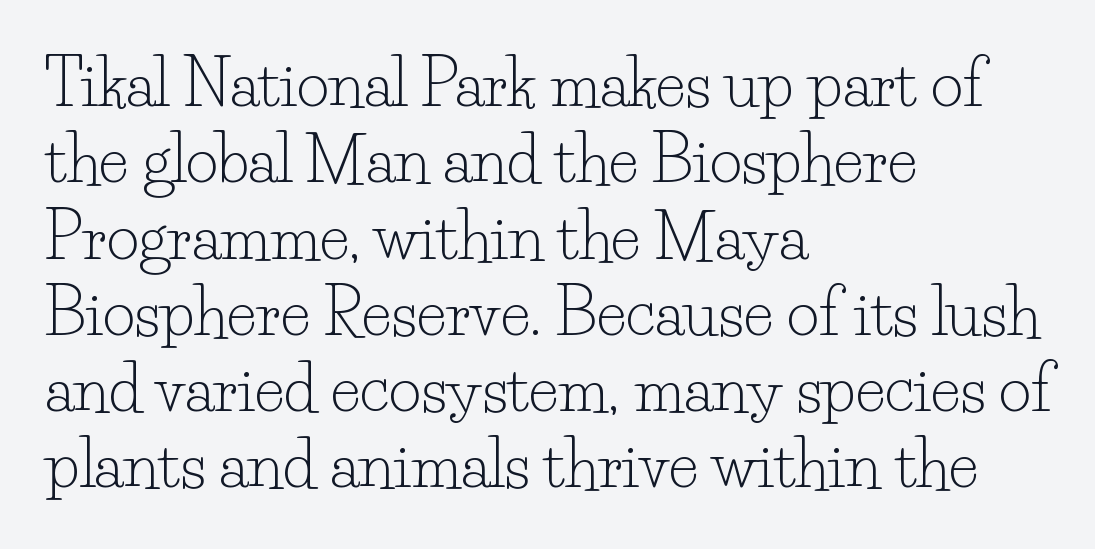
Q: Is the text bold? A: No.
Q: Is the text italic (slanted)? A: No, it is upright.
Q: Is the typeface a serif or a sans-serif typeface? A: Serif.
Q: Is the text underlined? A: No.
Q: How is the paragraph aligned? A: Left-aligned.
Q: Is the spacing between letters normal or unusually wide? A: Normal.
Q: Width (condensed, normal, or wide)? A: Normal.
Q: Stroke contrast? A: Low.
Q: x-height? A: Small.
Q: Monospaced? A: No.
